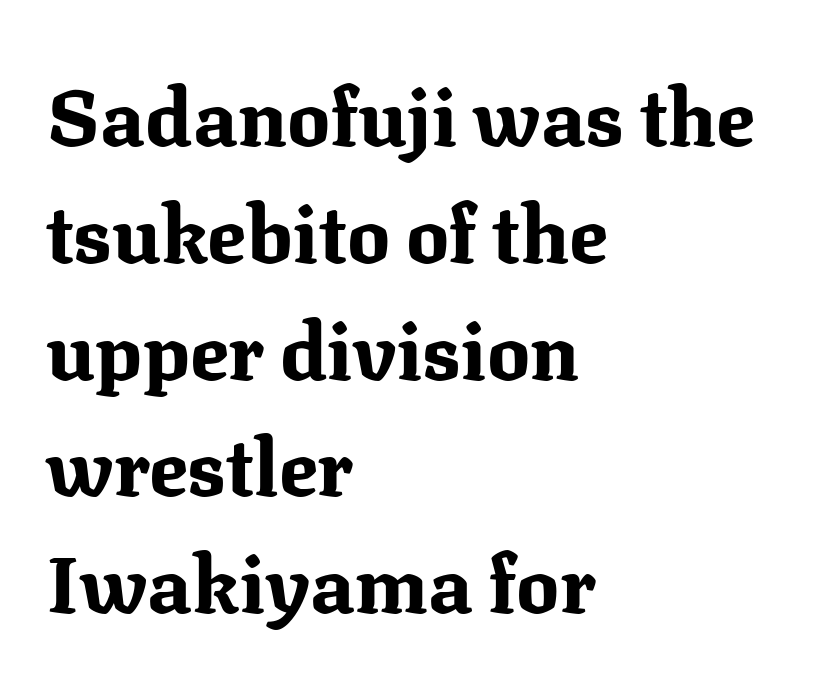
Q: Is the text bold? A: Yes.
Q: Is the text italic (slanted)? A: No, it is upright.
Q: Is the typeface a serif or a sans-serif typeface? A: Serif.
Q: Is the text underlined? A: No.
Q: How is the paragraph aligned? A: Left-aligned.
Q: Is the spacing between letters normal or unusually wide? A: Normal.
Q: Is the spacing between lines tight, normal or loose? A: Normal.
Q: Width (condensed, normal, or wide)? A: Normal.
Q: Stroke contrast? A: Medium.
Q: x-height? A: Medium.
Q: Monospaced? A: No.
